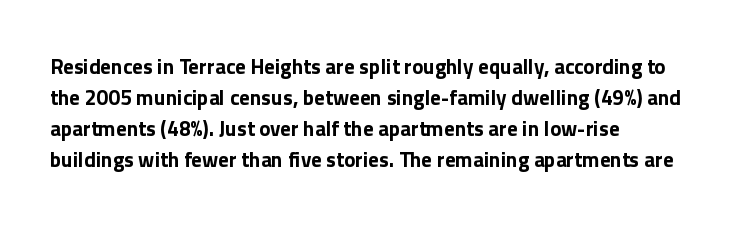
{"italic": "no", "bold": "yes", "underline": "no", "align": "left", "line_spacing": "normal", "line_spacing_ratio": 1.47, "letter_spacing": "normal", "letter_spacing_em": 0.0, "glyph_px": 21}
